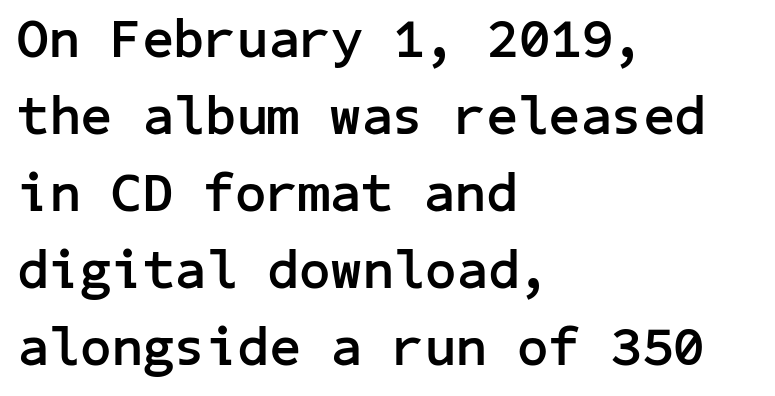
Glance below the letters and you will spot only blank space. The strokes are fattened all the way to bold. Reading down the column, the eye jumps a familiar distance to each next line. Style check: upright. Each letter's strokes conclude bluntly, with no projecting serifs.
